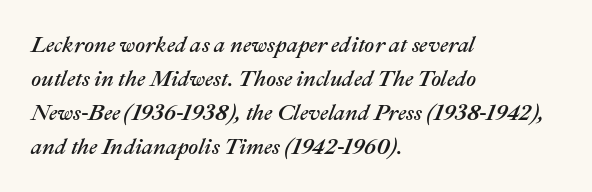
{"italic": "yes", "lean": "right", "slant_degrees": 22, "underline": "no", "align": "left", "line_spacing": "normal", "line_spacing_ratio": 1.54, "letter_spacing": "normal", "letter_spacing_em": 0.0, "glyph_px": 22}
